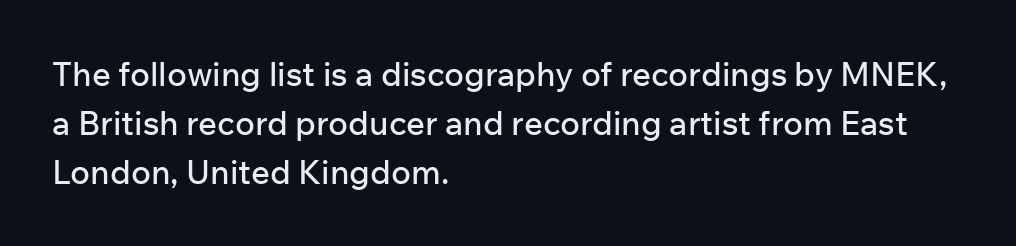
{"serif": "no", "italic": "no", "width": "normal", "stroke_contrast": "low", "x_height": "medium", "monospaced": "no", "underline": "no", "align": "left", "line_spacing": "normal", "line_spacing_ratio": 1.49, "letter_spacing": "normal", "letter_spacing_em": 0.0, "glyph_px": 33}
